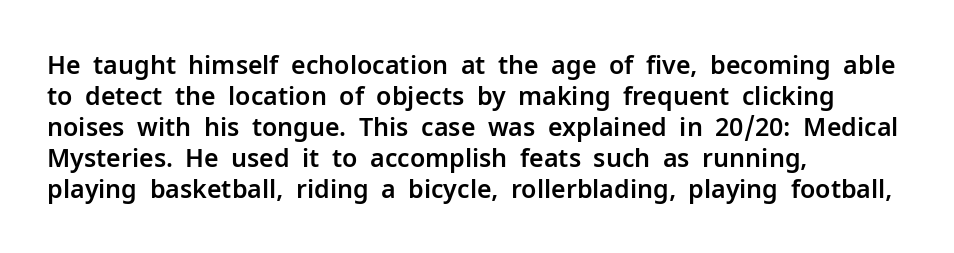
Q: Is the text italic (slanted)? A: No, it is upright.
Q: Is the text underlined? A: No.
Q: How is the paragraph aligned? A: Left-aligned.
Q: Is the spacing between letters normal or unusually wide? A: Normal.
